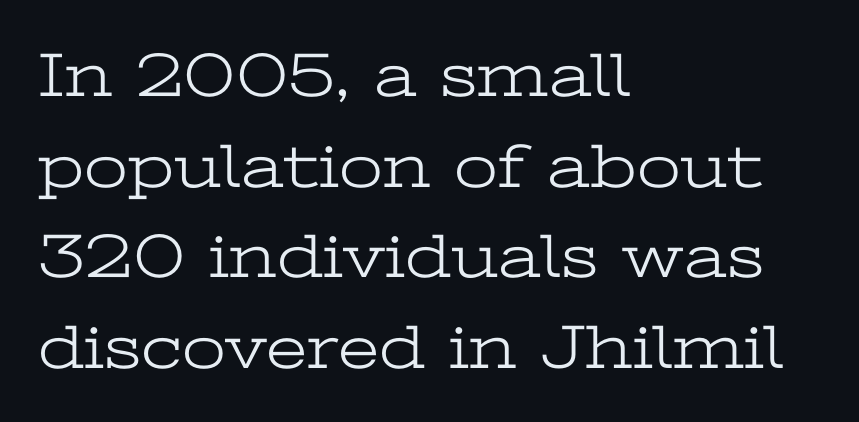
Rows of type keep a routine distance in the vertical direction. Unlike italic type, these characters show no tilt at all. The designer went with a serif here, giving each stem small feet. Vertical stems look standard width or narrower in stroke. A classic flush-left, rag-right setting is used for this passage.
